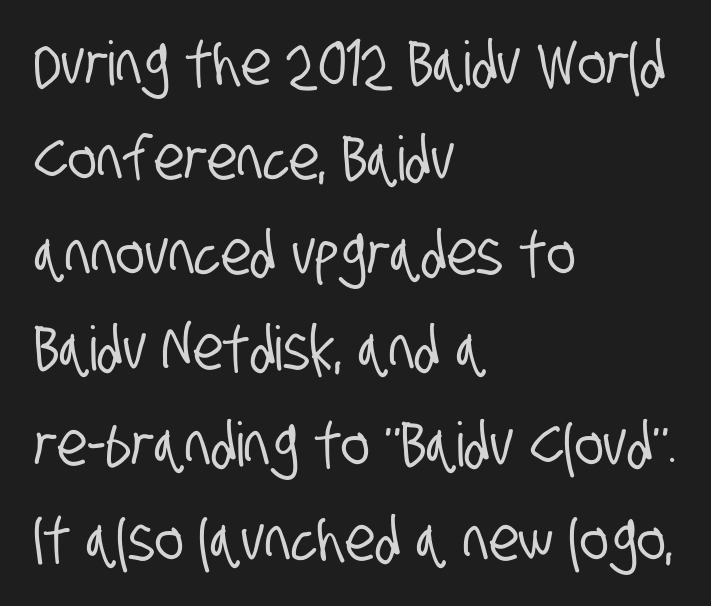
This block has exactly the height ordinary leading produces. Is the block centered? No — it sits flush against the left margin. Spacing between characters is what you'd get straight out of the box. Descenders hang freely into open space. The glyphs in this specimen are sans serif. Is this a fixed-width face? No — the glyphs have proportional, varying widths.
